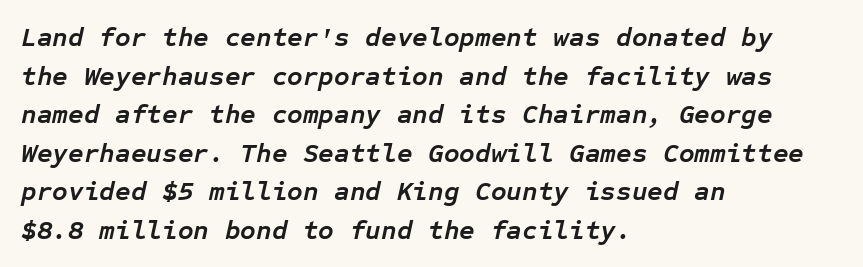
Q: Is the text bold? A: Yes.
Q: Is the text italic (slanted)? A: Yes, it leans right by about 12 degrees.
Q: Is the text underlined? A: No.
Q: How is the paragraph aligned? A: Left-aligned.
Q: Is the spacing between letters normal or unusually wide? A: Normal.
Q: Is the spacing between lines tight, normal or loose? A: Normal.
